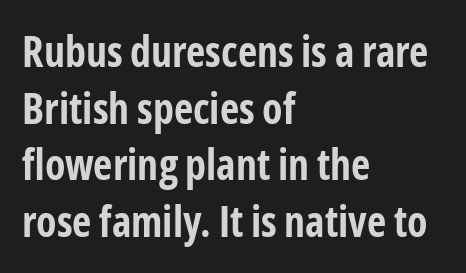
The image shows 42 px bold, condensed sans-serif type, upright; set left-aligned, normal line spacing (1.35x), normal letter spacing, not underlined; low stroke contrast and a medium x-height.
